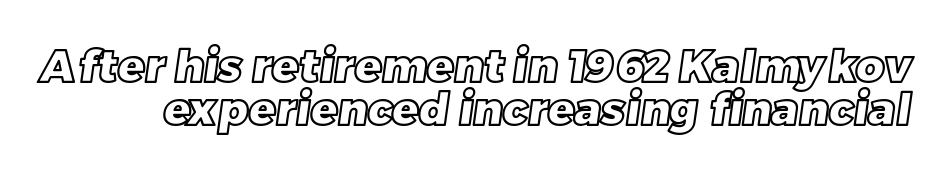
Caption: standard tracking, unaltered. Plain, unruled lines of type. Spacing verdict: proportional, widths tailored to each character. One glance says dense: line gaps are narrower than usual.
